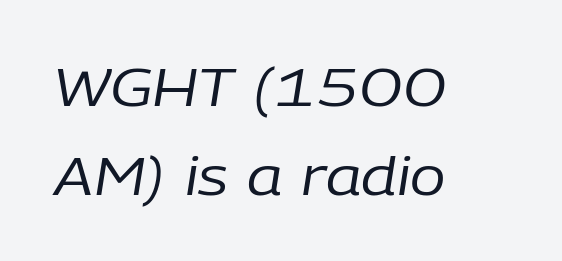
Q: Is the text bold? A: No.
Q: Is the text italic (slanted)? A: Yes, it leans right by about 9 degrees.
Q: Is the text underlined? A: No.
Q: How is the paragraph aligned? A: Left-aligned.
Q: Is the spacing between letters normal or unusually wide? A: Normal.
Q: Is the spacing between lines tight, normal or loose? A: Normal.
Q: Width (condensed, normal, or wide)? A: Normal.
Q: Stroke contrast? A: Low.
Q: x-height? A: Medium.
Q: Monospaced? A: No.
